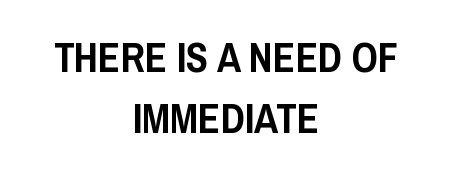
{"serif": "no", "italic": "no", "width": "condensed", "stroke_contrast": "low", "x_height": "large", "monospaced": "no", "underline": "no", "align": "center", "line_spacing": "normal", "line_spacing_ratio": 1.49, "letter_spacing": "normal", "letter_spacing_em": 0.0, "glyph_px": 41}
